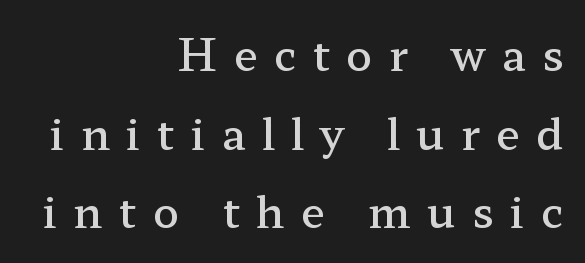
The image shows 43 px semibold, wide serif type, upright; set right-aligned, line spacing 1.83x, unusually wide letter spacing (+0.38 em), not underlined; low stroke contrast and a medium x-height.
